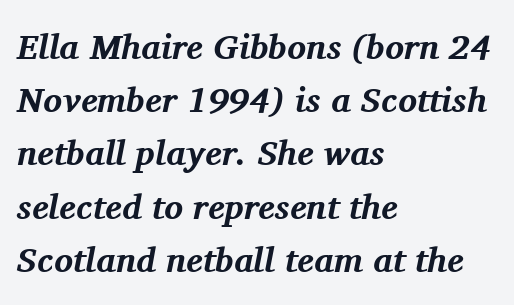
The vertical gap from one line to the next is medium. Each letter's strokes conclude with small projecting serifs. Honestly, the letter spacing is just normal — you wouldn't notice it. Glance below the letters and you will spot only blank space. Its strokes are broad and dark, the hallmark of bold type. If you drew a line through each stem, it would be angled.
